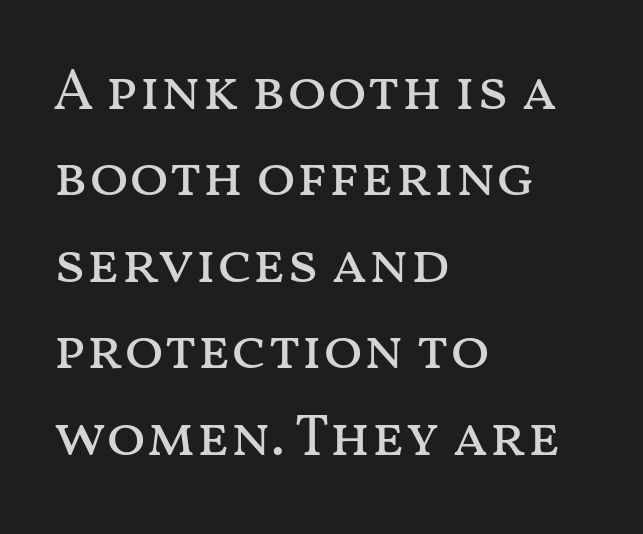
The image shows 58 px regular-weight, wide type, upright; set left-aligned, normal line spacing (1.49x), normal letter spacing, not underlined; medium stroke contrast and a medium x-height.
